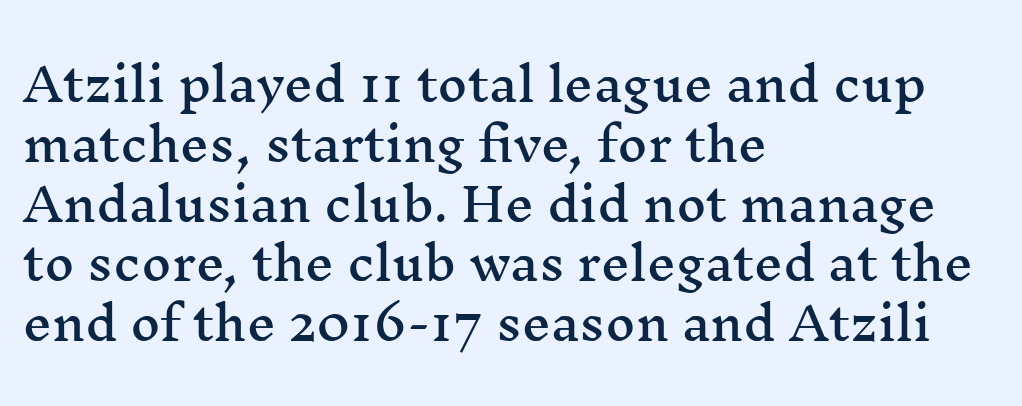
The image shows 46 px wide serif type, upright; set left-aligned, normal line spacing (1.3x), normal letter spacing, not underlined; medium stroke contrast and a medium x-height.
